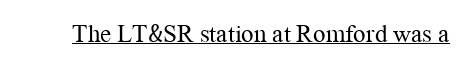
The image shows 25 px text type, upright; set normal letter spacing, underlined.
